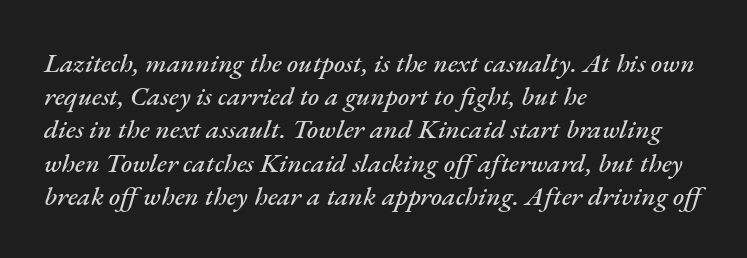
Italic? Definitely — the glyphs are oblique. The rendering keeps characters at their native spacing. Plain, unruled lines of type. Compared with a centered layout, this one pins lines to the left instead.
